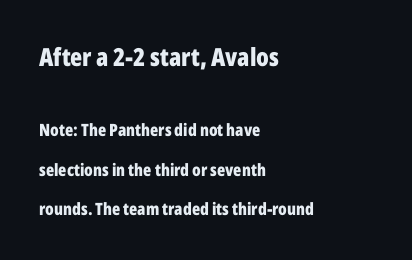
{"italic": "no", "bold": "yes", "underline": "no", "align": "left", "line_spacing": "loose", "line_spacing_ratio": 2.33, "letter_spacing": "normal", "letter_spacing_em": 0.0, "larger_block": "first", "size_ratio": 1.47, "glyph_px": 25}
